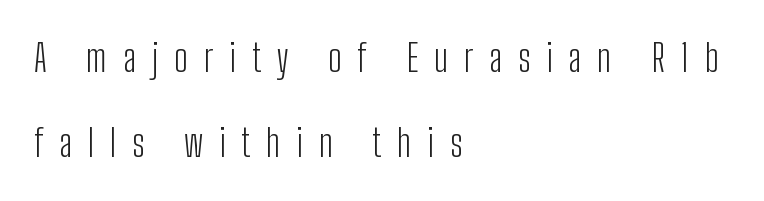
Think of a printed novel: that variable character pitch is what you see here. On a weight scale, this lands at 450 or below. This rendering widens character spacing well past its baseline value. This sample uses a sans-serif face.
